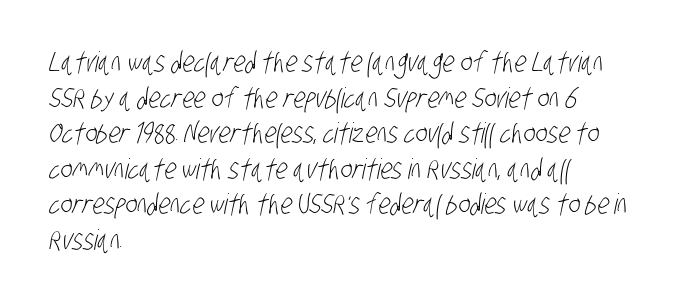
The image shows 28 px light, condensed sans-serif type; set left-aligned, normal line spacing (1.27x), normal letter spacing, not underlined; low stroke contrast and a large x-height.
